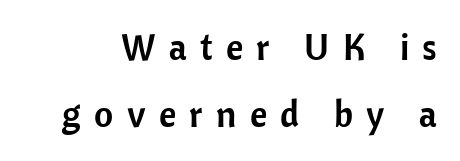
Q: Is the text italic (slanted)? A: No, it is upright.
Q: Is the typeface a serif or a sans-serif typeface? A: Sans-serif.
Q: Is the text underlined? A: No.
Q: Is the spacing between letters normal or unusually wide? A: Unusually wide.
Q: Width (condensed, normal, or wide)? A: Normal.
Q: Stroke contrast? A: Low.
Q: x-height? A: Medium.
Q: Monospaced? A: No.
